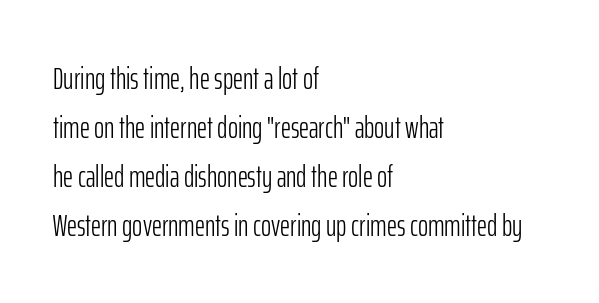
{"serif": "no", "italic": "no", "bold": "no", "weight": "light", "width": "condensed", "stroke_contrast": "low", "x_height": "medium", "monospaced": "no", "underline": "no", "align": "left", "line_spacing": "normal", "line_spacing_ratio": 1.58, "letter_spacing": "normal", "letter_spacing_em": 0.0, "glyph_px": 31}
